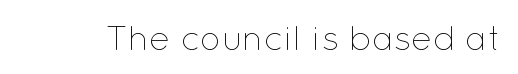
{"italic": "no", "bold": "no", "weight": "thin", "width": "normal", "stroke_contrast": "low", "x_height": "medium", "monospaced": "no", "underline": "no", "letter_spacing": "normal", "letter_spacing_em": 0.0, "glyph_px": 35}
